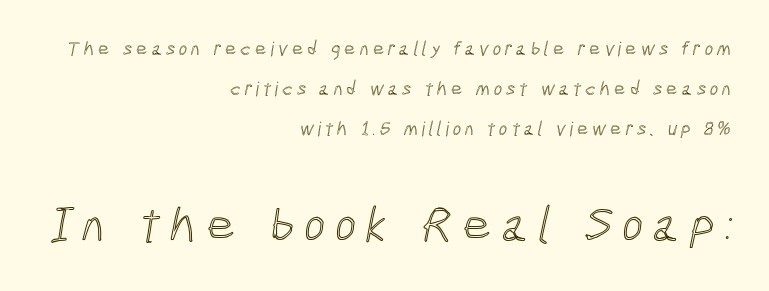
You could not count columns in this text — the font is proportionally spaced. Notice how the passage keeps a crisp vertical edge on the right only. The block of text is sparse from top to bottom, with ample space between rows. Type size steps up from the first block to the second. No word sits above an underline.
